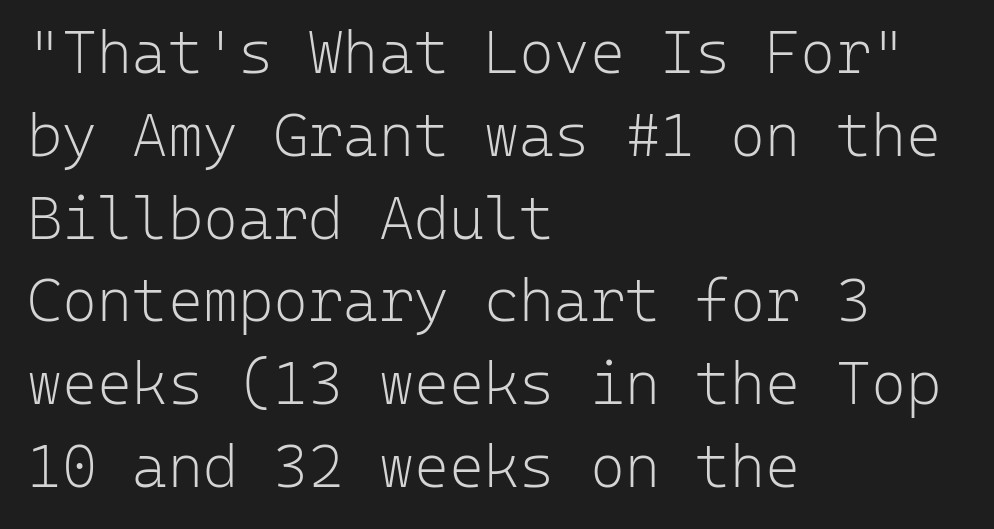
{"serif": "no", "italic": "no", "bold": "no", "weight": "light", "width": "normal", "stroke_contrast": "low", "x_height": "medium", "monospaced": "yes", "underline": "no", "align": "left", "line_spacing": "normal", "line_spacing_ratio": 1.38, "letter_spacing": "normal", "letter_spacing_em": 0.0, "glyph_px": 60}
